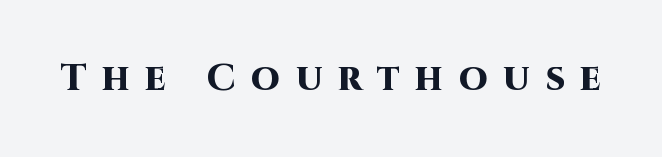
{"serif": "no", "italic": "no", "bold": "yes", "weight": "heavy", "width": "normal", "stroke_contrast": "high", "x_height": "large", "monospaced": "no", "underline": "no", "letter_spacing": "wide", "letter_spacing_em": 0.42, "glyph_px": 37}
